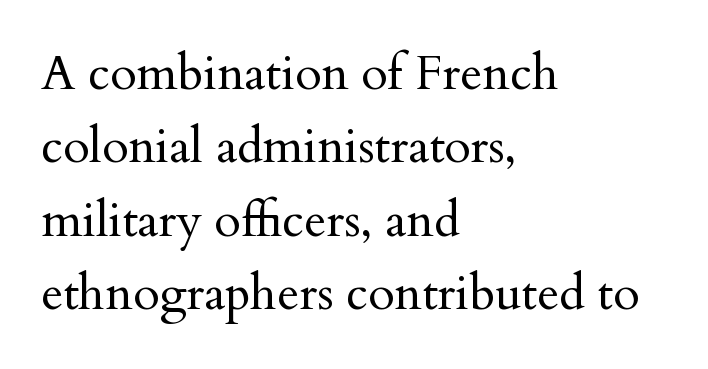
Q: Is the text bold? A: No.
Q: Is the text italic (slanted)? A: No, it is upright.
Q: Is the typeface a serif or a sans-serif typeface? A: Serif.
Q: Is the text underlined? A: No.
Q: How is the paragraph aligned? A: Left-aligned.
Q: Is the spacing between letters normal or unusually wide? A: Normal.
Q: Is the spacing between lines tight, normal or loose? A: Normal.
Q: Width (condensed, normal, or wide)? A: Normal.
Q: Stroke contrast? A: Medium.
Q: x-height? A: Small.
Q: Monospaced? A: No.
